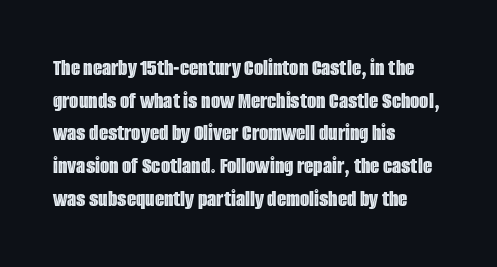
The image shows 24 px text type, upright; set left-aligned, normal line spacing (1.36x), normal letter spacing, not underlined.
